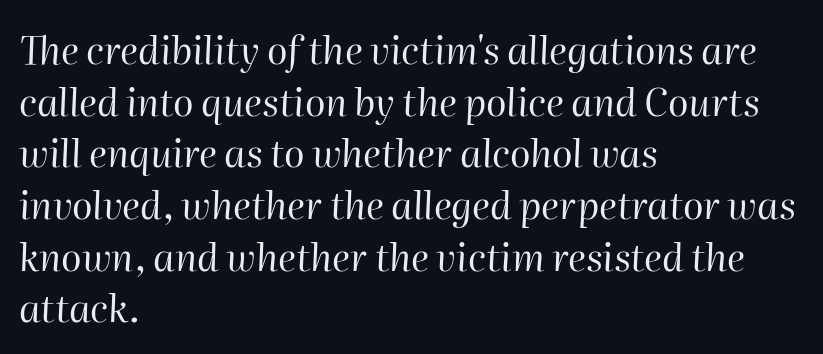
Bare-footed words on every line. Is this a fixed-width face? No — the glyphs have proportional, varying widths. It's the slanting kind of type. The cut favours lightness, reaching ordinary text weight at its darkest. In terms of leading, this rendering sits right in the middle.
